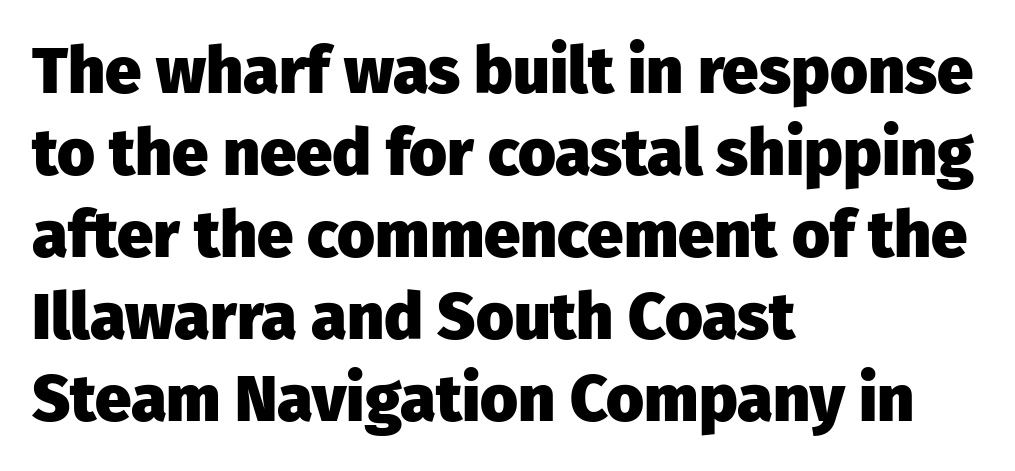
Q: Is the text bold? A: Yes.
Q: Is the text italic (slanted)? A: No, it is upright.
Q: Is the typeface a serif or a sans-serif typeface? A: Sans-serif.
Q: Is the text underlined? A: No.
Q: How is the paragraph aligned? A: Left-aligned.
Q: Is the spacing between letters normal or unusually wide? A: Normal.
Q: Is the spacing between lines tight, normal or loose? A: Normal.
Q: Width (condensed, normal, or wide)? A: Normal.
Q: Stroke contrast? A: Low.
Q: x-height? A: Medium.
Q: Monospaced? A: No.
